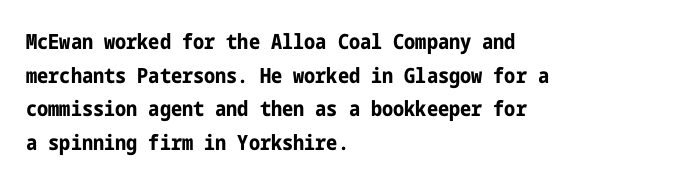
Q: Is the text bold? A: Yes.
Q: Is the text italic (slanted)? A: No, it is upright.
Q: Is the text underlined? A: No.
Q: How is the paragraph aligned? A: Left-aligned.
Q: Is the spacing between letters normal or unusually wide? A: Normal.
Q: Is the spacing between lines tight, normal or loose? A: Normal.
